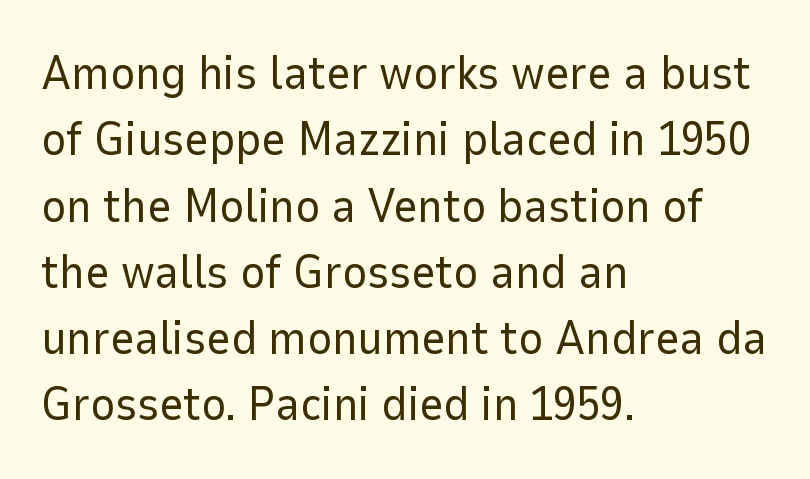
{"serif": "no", "italic": "no", "bold": "no", "weight": "regular", "width": "normal", "stroke_contrast": "low", "x_height": "medium", "monospaced": "no", "underline": "no", "align": "left", "line_spacing": "normal", "line_spacing_ratio": 1.41, "letter_spacing": "normal", "letter_spacing_em": 0.0, "glyph_px": 47}
